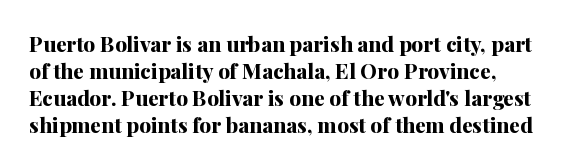
Which margin do the lines hug? The left one — the right edge is uneven. The foot of each line stays bare and open. Strokes here are thick enough to call this a true bold. Does the lettering tilt? It doesn't — this is upright. You could call the tracking neutral — neither tight nor loose. Interline gaps are of average width in this sample.
